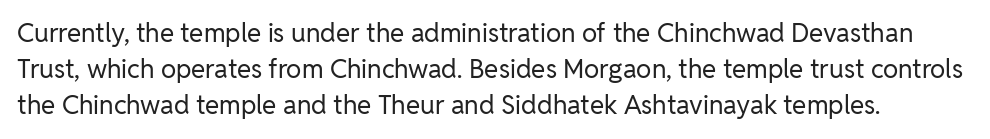
Q: Is the text bold? A: No.
Q: Is the text italic (slanted)? A: No, it is upright.
Q: Is the text underlined? A: No.
Q: Is the spacing between letters normal or unusually wide? A: Normal.
Q: Is the spacing between lines tight, normal or loose? A: Normal.
